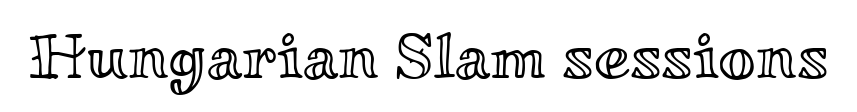
Q: Is the text italic (slanted)? A: No, it is upright.
Q: Is the text underlined? A: No.
Q: Is the spacing between letters normal or unusually wide? A: Normal.
Q: Width (condensed, normal, or wide)? A: Wide.
Q: x-height? A: Small.
Q: Monospaced? A: No.
